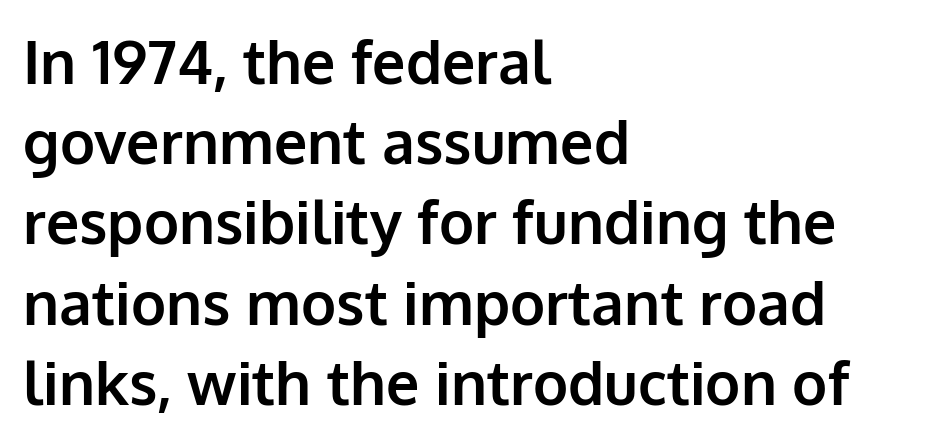
{"serif": "no", "italic": "no", "bold": "yes", "weight": "bold", "width": "normal", "stroke_contrast": "low", "x_height": "medium", "monospaced": "no", "underline": "no", "align": "left", "line_spacing": "normal", "line_spacing_ratio": 1.36, "letter_spacing": "normal", "letter_spacing_em": 0.0, "glyph_px": 59}
